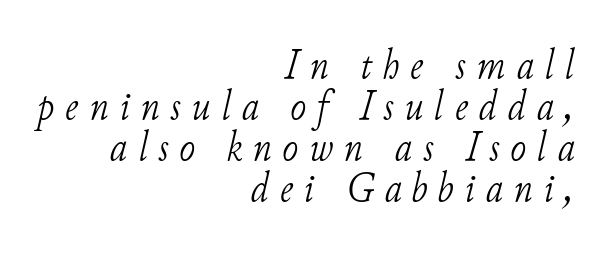
{"serif": "yes", "italic": "yes", "lean": "right", "slant_degrees": 11, "bold": "no", "weight": "light", "width": "normal", "stroke_contrast": "low", "x_height": "small", "monospaced": "no", "underline": "no", "align": "right", "line_spacing": "tight", "line_spacing_ratio": 0.95, "letter_spacing": "wide", "letter_spacing_em": 0.25, "glyph_px": 43}
